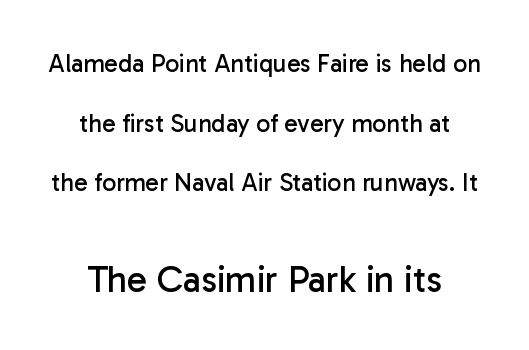
Check the space under the baseline: it is left empty. The rendering shows plain stroke endings on the letterforms — a sans-serif design. Vertical stems look standard width or narrower in stroke. A typesetter would call this proportional, since set widths differ per character. Tracking here is standard; glyphs follow each other at the usual distance.
